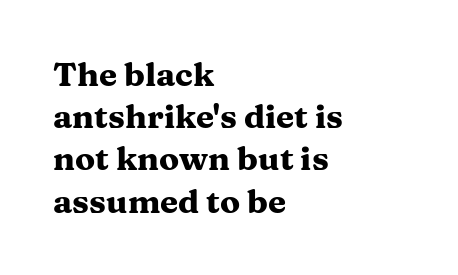
The image shows 33 px heavy, wide serif type, upright; set left-aligned, normal line spacing (1.28x), normal letter spacing, not underlined; medium stroke contrast and a medium x-height.
